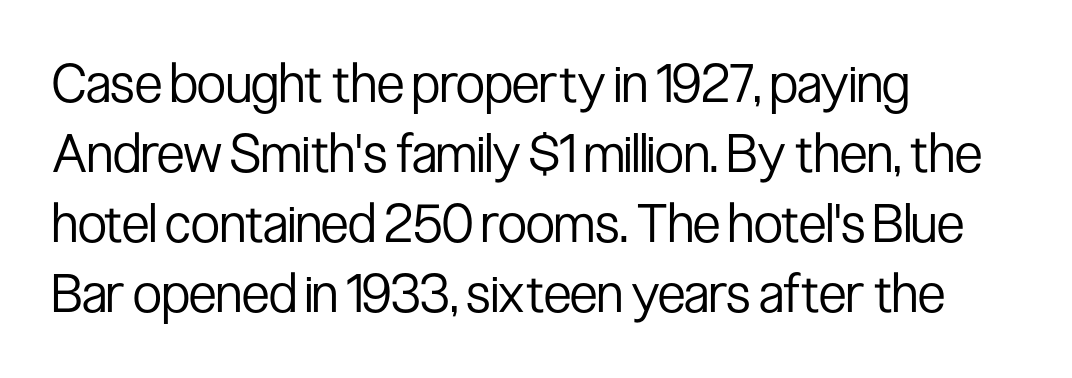
Q: Is the text bold? A: No.
Q: Is the text italic (slanted)? A: No, it is upright.
Q: Is the typeface a serif or a sans-serif typeface? A: Sans-serif.
Q: Is the text underlined? A: No.
Q: How is the paragraph aligned? A: Left-aligned.
Q: Is the spacing between letters normal or unusually wide? A: Normal.
Q: Is the spacing between lines tight, normal or loose? A: Normal.
Q: Width (condensed, normal, or wide)? A: Condensed.
Q: Stroke contrast? A: Low.
Q: x-height? A: Medium.
Q: Monospaced? A: No.
